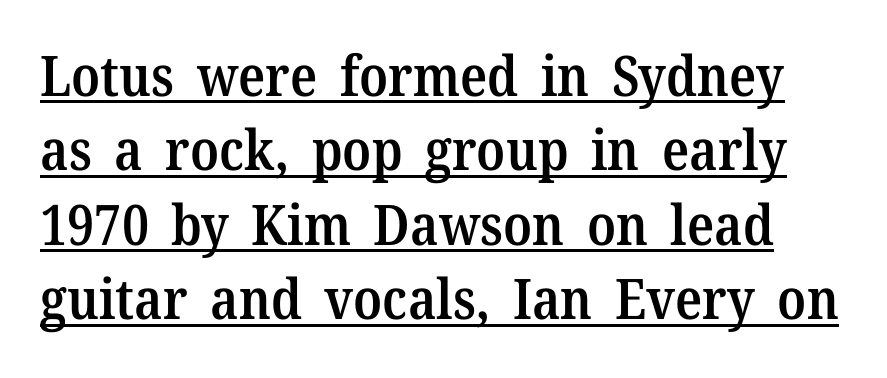
Q: Is the text bold? A: Semi-bold.
Q: Is the text italic (slanted)? A: No, it is upright.
Q: Is the typeface a serif or a sans-serif typeface? A: Serif.
Q: Is the text underlined? A: Yes.
Q: Is the spacing between letters normal or unusually wide? A: Normal.
Q: Is the spacing between lines tight, normal or loose? A: Normal.
Q: Width (condensed, normal, or wide)? A: Normal.
Q: Stroke contrast? A: Medium.
Q: x-height? A: Medium.
Q: Monospaced? A: No.
